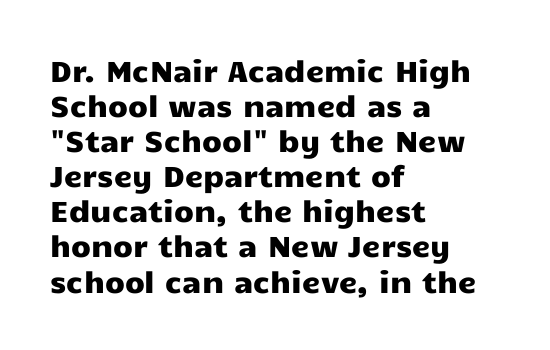
The words here are not underlined. The type is set solid horizontally, with unmodified tracking. The letters stand upright; this is a roman face. Line starts are locked; line ends wander. What kind of face is this? One without serifs — a sans.
